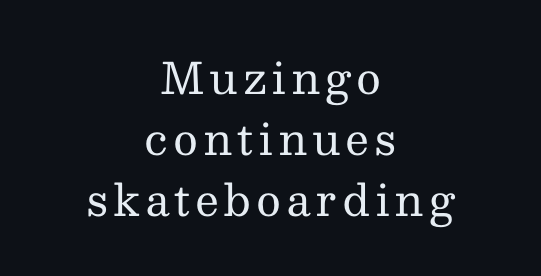
Letters rest on an invisible, unmarked baseline. In terms of leading, this rendering sits right in the middle. Reading down the block, each line starts at a different indent, mirrored at its end. The typography opts for an upright posture over an oblique one. Each letter keeps its own natural width here, so spacing adapts to shape. Old-style or modern, the face here clearly has serifs.
